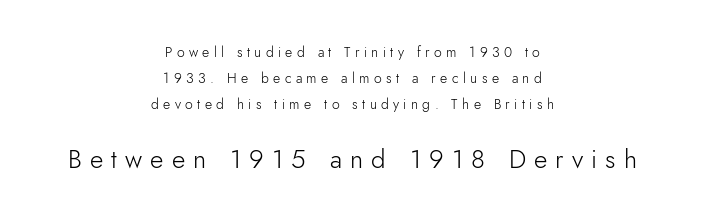
The cut favours lightness, reaching ordinary text weight at its darkest. Every row of glyphs is offset so its center matches the block's center. Compared with typical body copy, the letter spacing here is much looser. Look at the glyph heights: the lower group is clearly the bigger setting. Only glyphs here, with clear space below each row.
